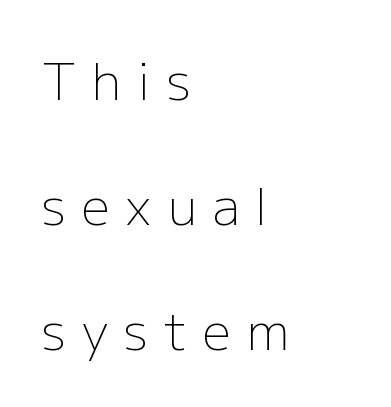
Widely set lines give the paragraph a tall, airy silhouette. Weight: not bold — regular or lighter. Each word looks stretched out because of the extra space between its letters. Posture: straight, roman, zero tilt. Alignment: flush left.
